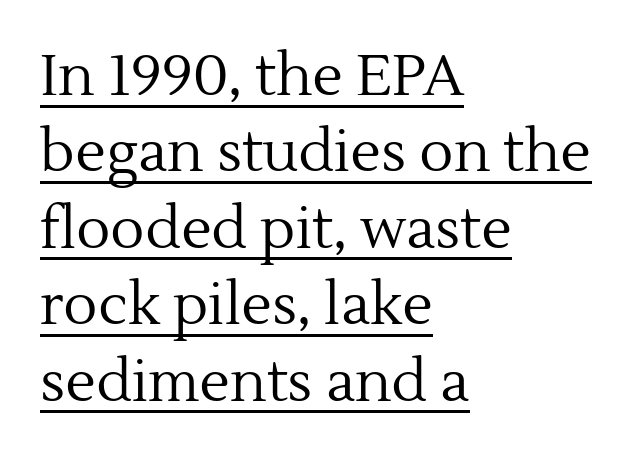
{"serif": "yes", "italic": "no", "bold": "no", "weight": "regular", "width": "normal", "x_height": "medium", "monospaced": "no", "underline": "yes", "align": "left", "line_spacing": "normal", "line_spacing_ratio": 1.34, "letter_spacing": "normal", "letter_spacing_em": 0.0, "glyph_px": 57}
